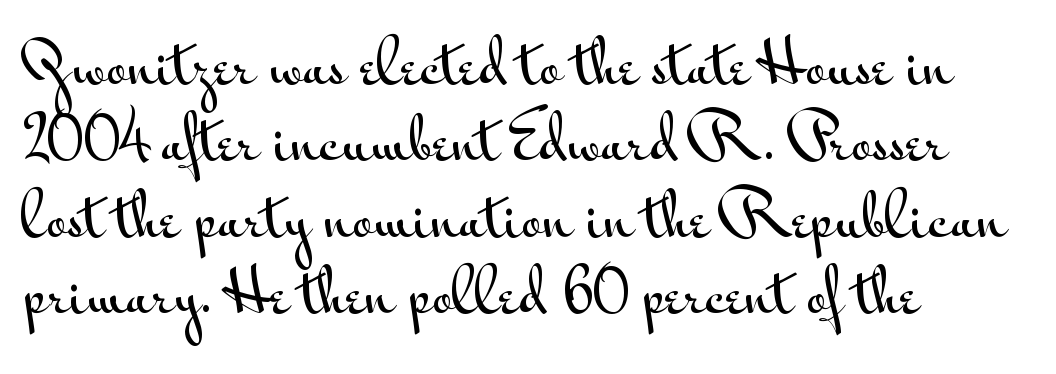
{"serif": "no", "width": "wide", "stroke_contrast": "medium", "x_height": "small", "monospaced": "no", "underline": "no", "align": "left", "line_spacing": "normal", "line_spacing_ratio": 1.34, "letter_spacing": "normal", "letter_spacing_em": 0.0, "glyph_px": 57}
